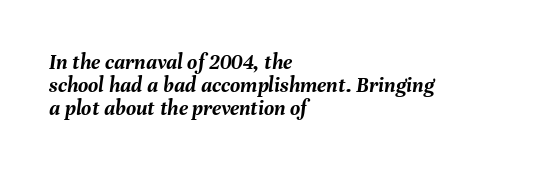
{"italic": "yes", "lean": "right", "slant_degrees": 8, "bold": "yes", "underline": "no", "align": "left", "line_spacing": "tight", "line_spacing_ratio": 1.05, "letter_spacing": "normal", "letter_spacing_em": 0.0, "glyph_px": 22}
